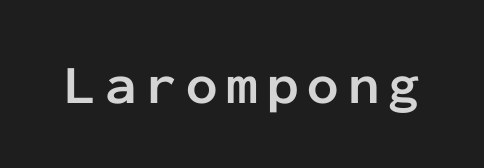
Q: Is the text bold? A: Yes.
Q: Is the text italic (slanted)? A: No, it is upright.
Q: Is the typeface a serif or a sans-serif typeface? A: Sans-serif.
Q: Is the text underlined? A: No.
Q: Width (condensed, normal, or wide)? A: Normal.
Q: Stroke contrast? A: Low.
Q: x-height? A: Medium.
Q: Monospaced? A: Yes.
